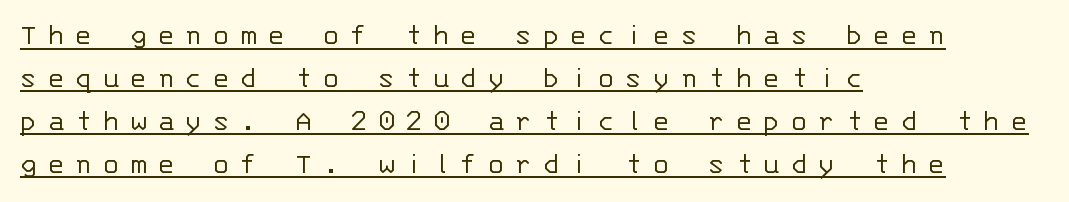
This sample uses expanded letter spacing, leaving extra air between glyphs. The weight tops out at a normal text grade. Decoration check: the copy is underlined. This sample has the even, mechanical cadence of fixed-width lettering. The type family on display is of the sans-serif kind. Is there any slant? The stems are plumb.
